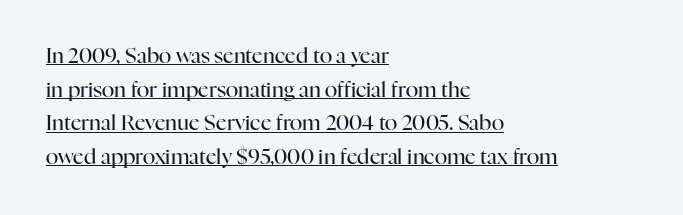
Q: Is the text bold? A: No.
Q: Is the text italic (slanted)? A: No, it is upright.
Q: Is the text underlined? A: Yes.
Q: How is the paragraph aligned? A: Left-aligned.
Q: Is the spacing between letters normal or unusually wide? A: Normal.
Q: Is the spacing between lines tight, normal or loose? A: Normal.
